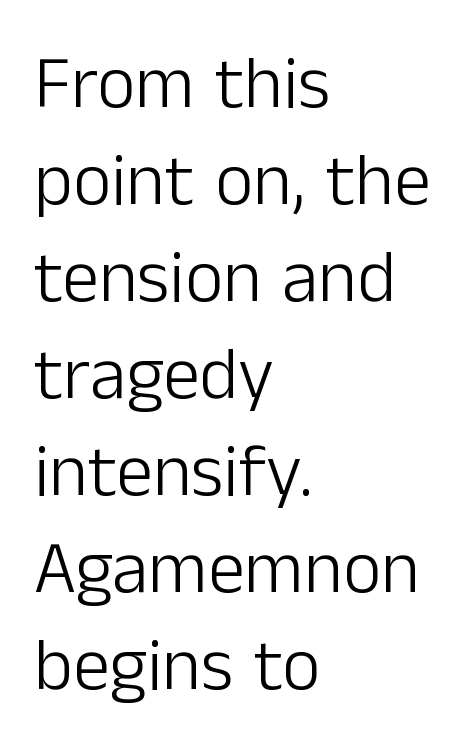
Q: Is the text bold? A: No.
Q: Is the text italic (slanted)? A: No, it is upright.
Q: Is the typeface a serif or a sans-serif typeface? A: Sans-serif.
Q: Is the text underlined? A: No.
Q: How is the paragraph aligned? A: Left-aligned.
Q: Is the spacing between letters normal or unusually wide? A: Normal.
Q: Is the spacing between lines tight, normal or loose? A: Normal.
Q: Width (condensed, normal, or wide)? A: Normal.
Q: Stroke contrast? A: Low.
Q: x-height? A: Medium.
Q: Monospaced? A: No.
